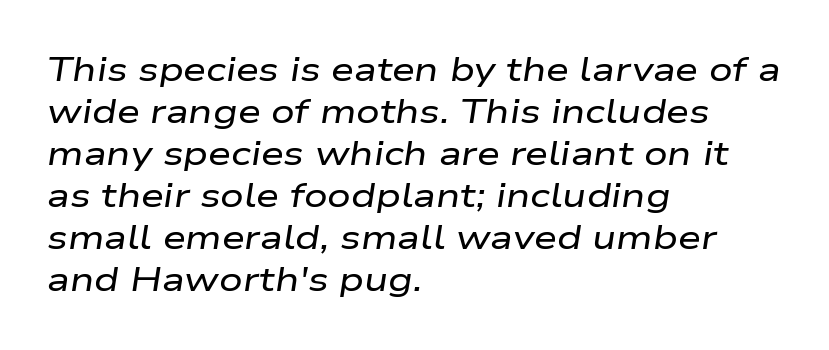
In terms of letterspacing, this is plain default setting. Caption: multi-line text, flush left, ragged right. Do the characters align in a grid? No, the font is proportional. This sample uses an oblique cut, with every glyph tilted off the vertical. Horizontal bands of white between lines are of average thickness.
